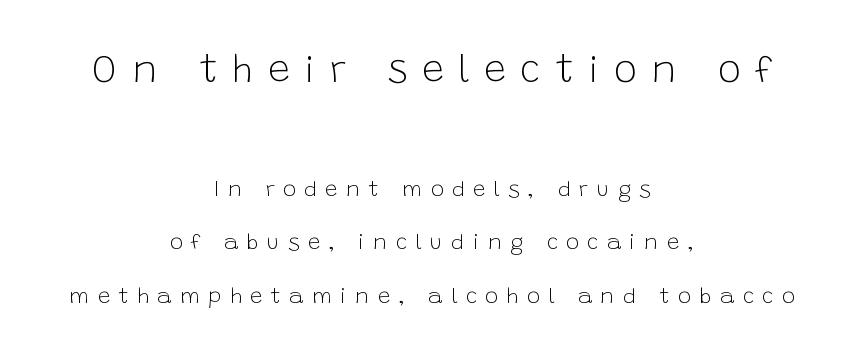
Q: Is the text bold? A: No.
Q: Is the text italic (slanted)? A: No, it is upright.
Q: Is the typeface a serif or a sans-serif typeface? A: Sans-serif.
Q: Is the text underlined? A: No.
Q: How is the paragraph aligned? A: Centered.
Q: Is the spacing between letters normal or unusually wide? A: Unusually wide.
Q: Is the spacing between lines tight, normal or loose? A: Loose.
Q: Which block of text is set in a larger size, the first (top) or the second (bottom)? A: The first (top) one.
Q: Width (condensed, normal, or wide)? A: Normal.
Q: Stroke contrast? A: Low.
Q: x-height? A: Large.
Q: Monospaced? A: No.
